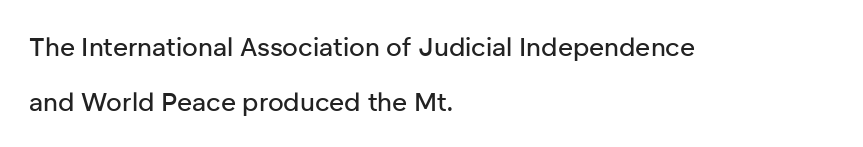
Q: Is the text italic (slanted)? A: No, it is upright.
Q: Is the text underlined? A: No.
Q: How is the paragraph aligned? A: Left-aligned.
Q: Is the spacing between letters normal or unusually wide? A: Normal.
Q: Is the spacing between lines tight, normal or loose? A: Loose.
